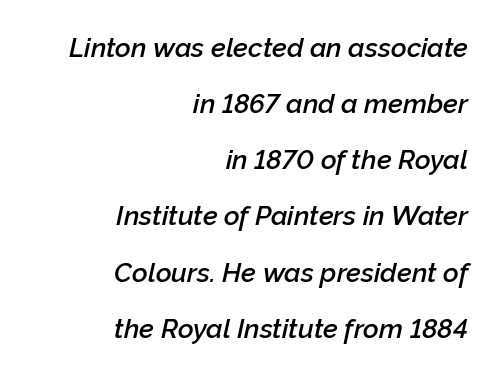
Glance below the letters and you will spot only blank space. The typesetter chose a ragged-left arrangement here. This is oblique type, the kind used for emphasis or titles. A typesetter would call this zero additional tracking. Bold? Not quite — semibold, heavier than regular but stopping short. Widely set lines give the paragraph a tall, airy silhouette.
